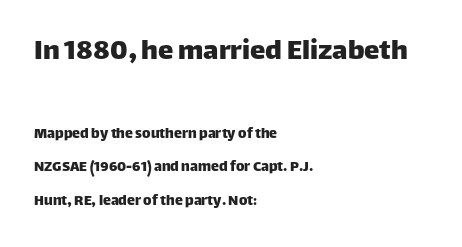
{"serif": "no", "italic": "no", "width": "normal", "stroke_contrast": "low", "x_height": "large", "monospaced": "no", "underline": "no", "align": "left", "line_spacing": "loose", "line_spacing_ratio": 2.12, "letter_spacing": "normal", "letter_spacing_em": 0.0, "larger_block": "first", "size_ratio": 1.94, "glyph_px": 31}
